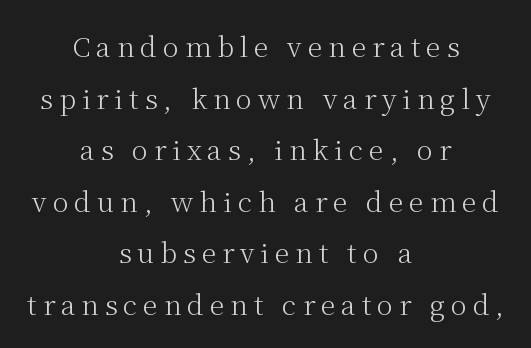
Q: Is the text bold? A: No.
Q: Is the text italic (slanted)? A: No, it is upright.
Q: Is the text underlined? A: No.
Q: How is the paragraph aligned? A: Centered.
Q: Is the spacing between letters normal or unusually wide? A: Unusually wide.
Q: Is the spacing between lines tight, normal or loose? A: Loose.
